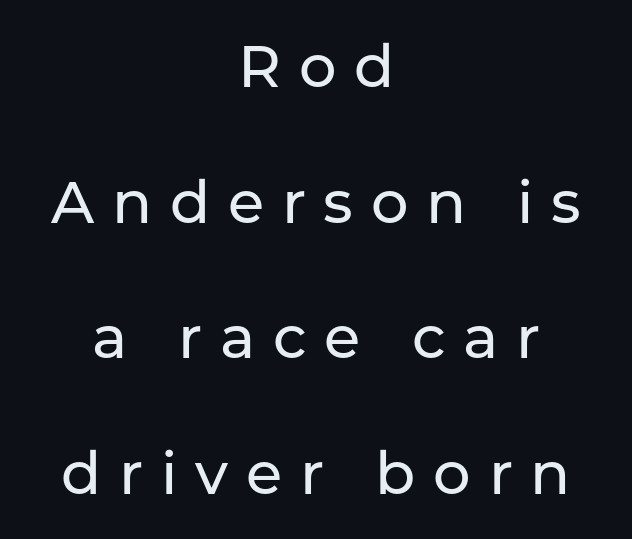
The image shows 59 px sans-serif type, upright; set centered, loose line spacing (2.3x), unusually wide letter spacing (+0.3 em), not underlined; low stroke contrast and a medium x-height.
